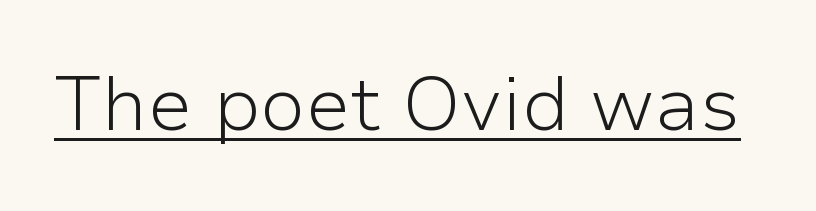
Q: Is the text bold? A: No.
Q: Is the text italic (slanted)? A: No, it is upright.
Q: Is the typeface a serif or a sans-serif typeface? A: Sans-serif.
Q: Is the text underlined? A: Yes.
Q: Is the spacing between letters normal or unusually wide? A: Normal.
Q: Width (condensed, normal, or wide)? A: Normal.
Q: Stroke contrast? A: Low.
Q: x-height? A: Medium.
Q: Monospaced? A: No.
